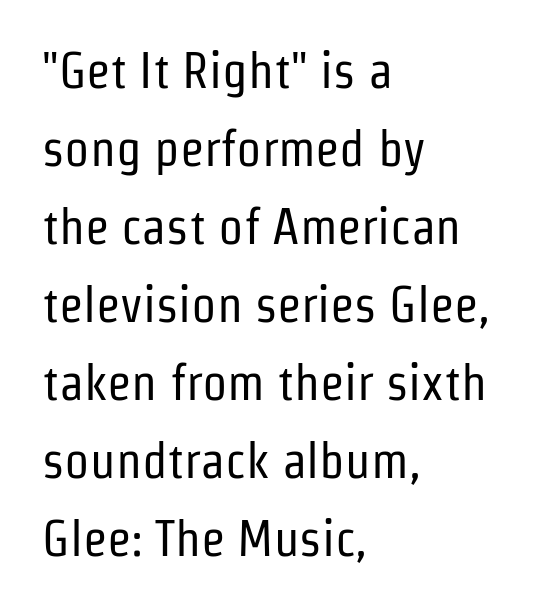
Q: Is the text bold? A: No.
Q: Is the text italic (slanted)? A: No, it is upright.
Q: Is the typeface a serif or a sans-serif typeface? A: Sans-serif.
Q: Is the text underlined? A: No.
Q: How is the paragraph aligned? A: Left-aligned.
Q: Is the spacing between letters normal or unusually wide? A: Normal.
Q: Is the spacing between lines tight, normal or loose? A: Normal.
Q: Width (condensed, normal, or wide)? A: Condensed.
Q: Stroke contrast? A: Low.
Q: x-height? A: Medium.
Q: Monospaced? A: No.
